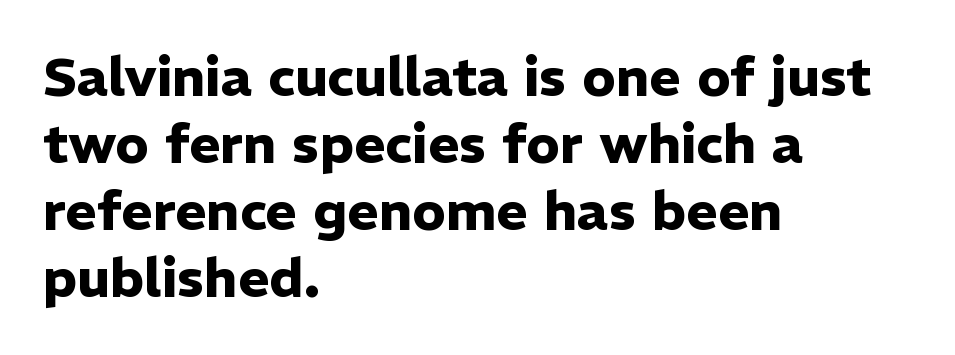
The ragged edge is on the right, which tells us the setting is flush left. A sans-serif font was chosen for this passage. Upright lettering throughout. Between one letter and the next there's only the usual sliver of space. Heavy-handed strokes throughout: this text is bold.
